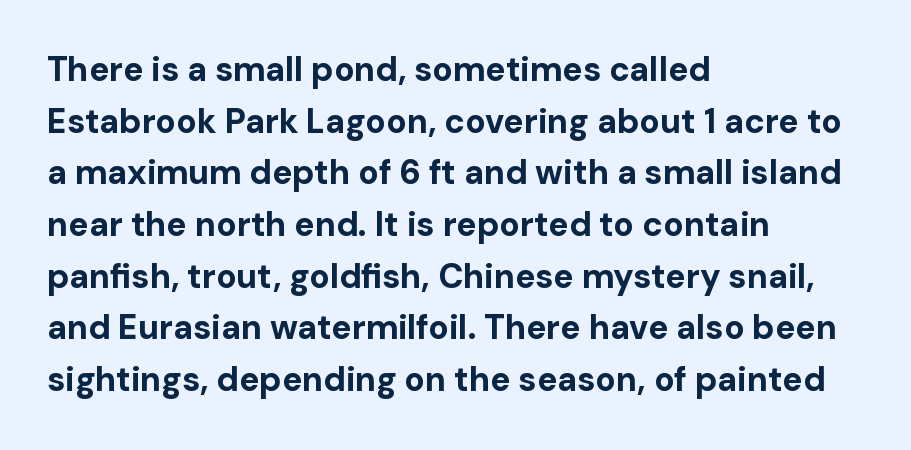
The image shows 34 px bold sans-serif type, upright; set left-aligned, normal line spacing (1.52x), normal letter spacing, not underlined; low stroke contrast and a medium x-height.
